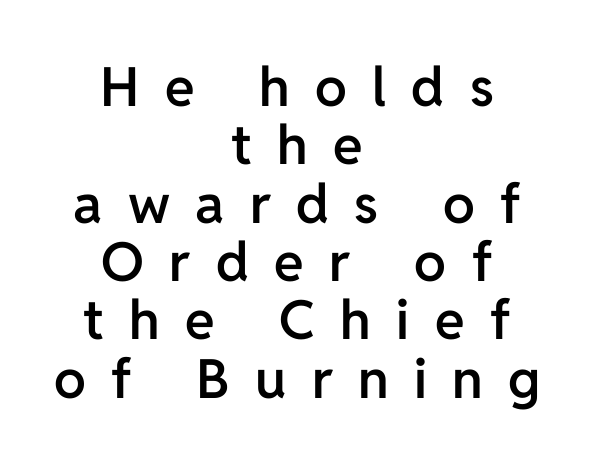
Compared with typical paragraphs, the rows here are closer together. The font family rendered here belongs to the sans-serif group. Compared with an ordinary text face, these strokes are moderately heavier — a semibold. Do the characters align in a grid? No, the font is proportional. Descender tails drop into unmarked territory. This sample uses an upright cut, with every glyph sitting square on the baseline.
